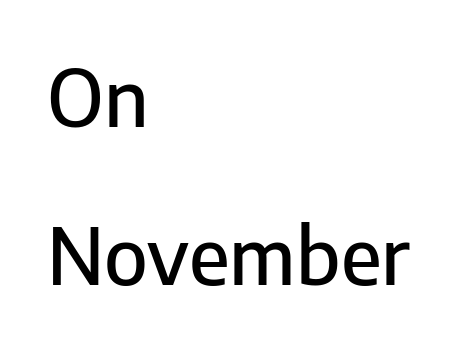
Q: Is the text italic (slanted)? A: No, it is upright.
Q: Is the typeface a serif or a sans-serif typeface? A: Sans-serif.
Q: Is the text underlined? A: No.
Q: How is the paragraph aligned? A: Left-aligned.
Q: Is the spacing between letters normal or unusually wide? A: Normal.
Q: Is the spacing between lines tight, normal or loose? A: Loose.
Q: Width (condensed, normal, or wide)? A: Normal.
Q: Stroke contrast? A: Low.
Q: x-height? A: Medium.
Q: Monospaced? A: No.
